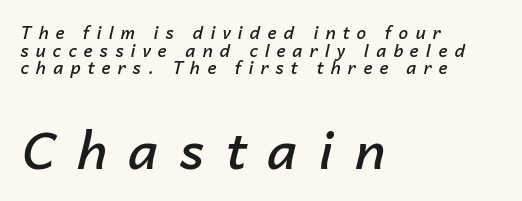
The vertical gap from one line to the next is small. Horizontally, the lines are justified to the leading edge only. Display-style spreading of the glyphs; the letterfit is very open. The lettering tilts uniformly, giving the passage an italic look. Summary of weight: moderately heavy, a semibold. Spacing verdict: proportional, widths tailored to each character.
